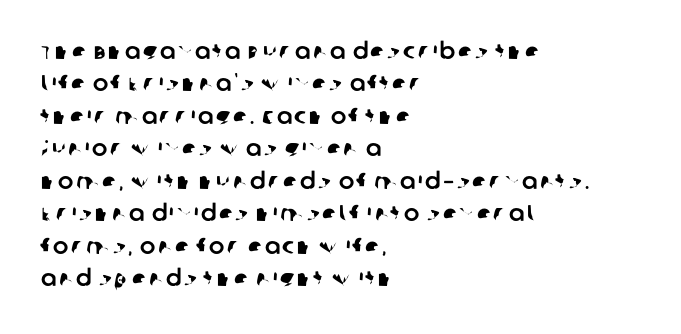
Q: Is the text underlined? A: No.
Q: How is the paragraph aligned? A: Left-aligned.
Q: Is the spacing between lines tight, normal or loose? A: Normal.
